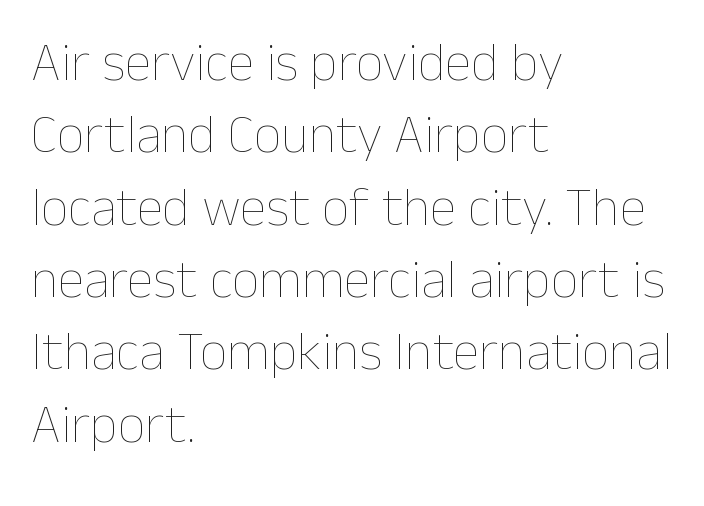
The image shows 54 px thin type, upright; set left-aligned, normal line spacing (1.34x), normal letter spacing, not underlined; low stroke contrast and a medium x-height.
